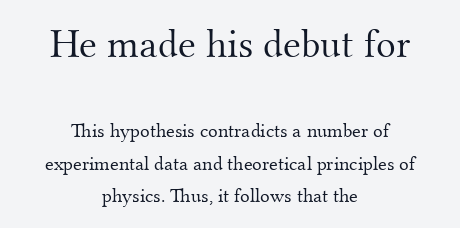
{"serif": "yes", "italic": "no", "bold": "no", "weight": "light", "width": "normal", "stroke_contrast": "medium", "x_height": "small", "monospaced": "no", "underline": "no", "align": "center", "line_spacing": "normal", "line_spacing_ratio": 1.62, "letter_spacing": "normal", "letter_spacing_em": 0.0, "larger_block": "first", "size_ratio": 2.05, "glyph_px": 41}
